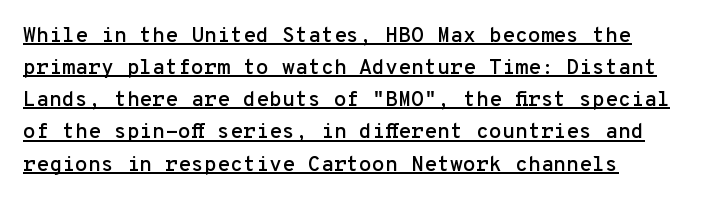
Q: Is the text italic (slanted)? A: No, it is upright.
Q: Is the text underlined? A: Yes.
Q: How is the paragraph aligned? A: Left-aligned.
Q: Is the spacing between letters normal or unusually wide? A: Normal.
Q: Is the spacing between lines tight, normal or loose? A: Normal.
